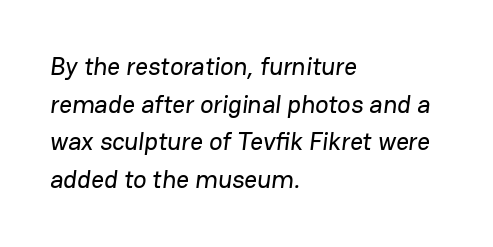
The image shows 25 px text type; set left-aligned, normal line spacing (1.51x), normal letter spacing, not underlined.
